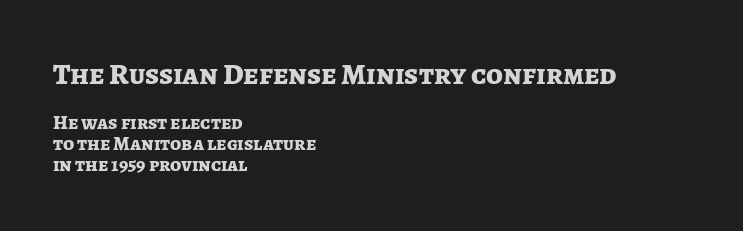
{"serif": "no", "italic": "no", "bold": "yes", "weight": "bold", "width": "normal", "stroke_contrast": "low", "x_height": "medium", "monospaced": "no", "underline": "no", "align": "left", "line_spacing": "tight", "line_spacing_ratio": 1.04, "letter_spacing": "normal", "letter_spacing_em": 0.0, "larger_block": "first", "size_ratio": 1.5, "glyph_px": 30}
